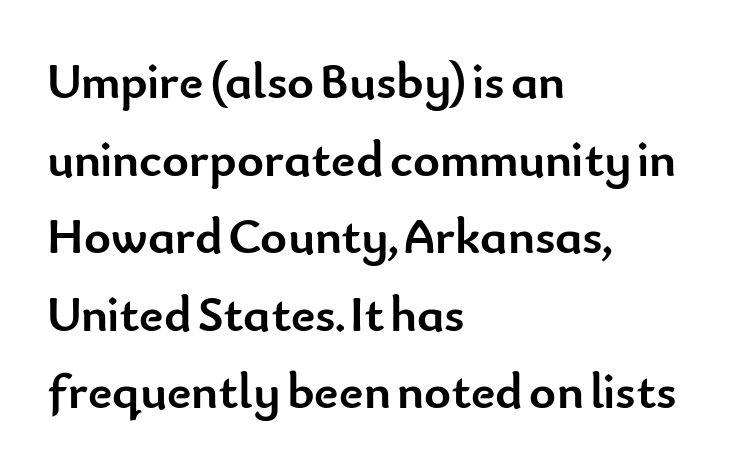
Q: Is the text bold? A: Yes.
Q: Is the text italic (slanted)? A: No, it is upright.
Q: Is the typeface a serif or a sans-serif typeface? A: Sans-serif.
Q: Is the text underlined? A: No.
Q: How is the paragraph aligned? A: Left-aligned.
Q: Is the spacing between letters normal or unusually wide? A: Normal.
Q: Is the spacing between lines tight, normal or loose? A: Normal.
Q: Width (condensed, normal, or wide)? A: Normal.
Q: Stroke contrast? A: Low.
Q: x-height? A: Small.
Q: Monospaced? A: No.
